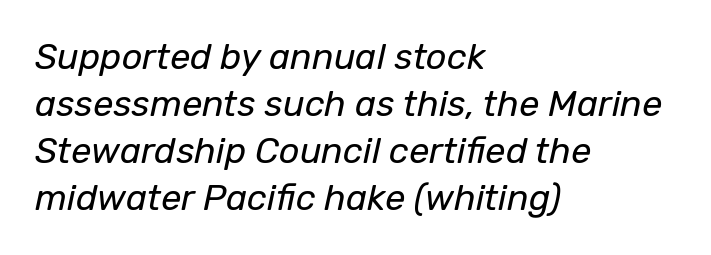
The image shows 36 px regular-weight type, italic (leaning right); set left-aligned, normal line spacing (1.31x), normal letter spacing, not underlined; low stroke contrast and a medium x-height.
